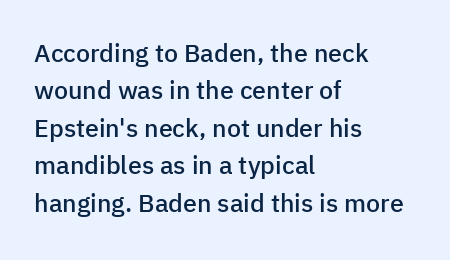
Standard letterfit; no display-style spreading of the glyphs. A bare baseline throughout the passage. Baseline-to-baseline distance is the conventional proportion of letter height. The axis of the letterforms is exactly vertical. The passage shown is semibold, sitting just below true bold. The lines are quadded left.
